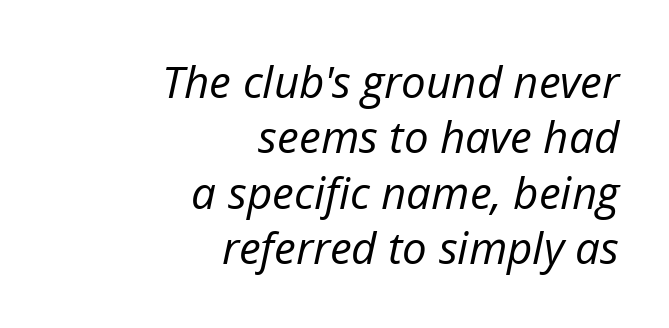
This is oblique type, the kind used for emphasis or titles. You could not count columns in this text — the font is proportionally spaced. A student would call this right alignment; a typographer would say flush right, rag left. The block of text has a typical density, with ordinary space between rows. The font sits on the lighter half of the weight spectrum, regular included.
